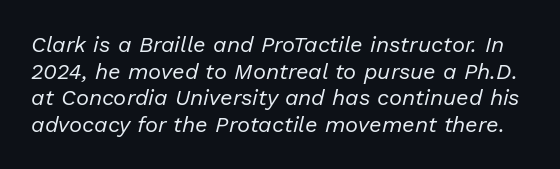
{"italic": "yes", "lean": "right", "slant_degrees": 13, "bold": "no", "underline": "no", "line_spacing_ratio": 1.21, "letter_spacing": "normal", "letter_spacing_em": 0.0, "glyph_px": 22}
